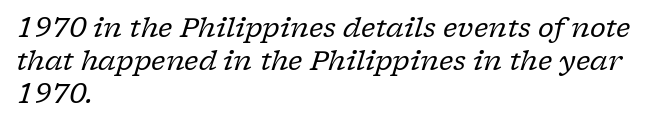
Clear beneath every line of the passage. If you drew a line through each stem, it would be angled. Vertical stems look standard width or narrower in stroke. A typesetter would call this zero additional tracking.
